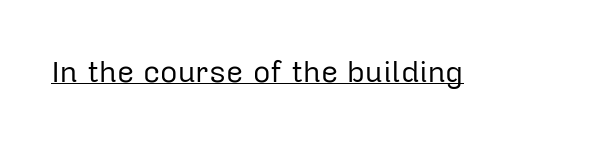
The image shows 30 px regular-weight sans-serif type, upright; set normal letter spacing, underlined; low stroke contrast and a medium x-height.
